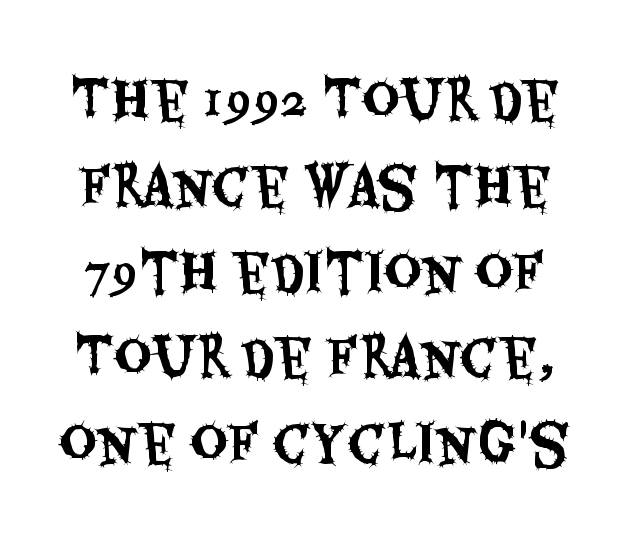
{"serif": "no", "italic": "no", "width": "condensed", "stroke_contrast": "medium", "x_height": "large", "monospaced": "no", "underline": "no", "line_spacing": "normal", "line_spacing_ratio": 1.65, "letter_spacing": "normal", "letter_spacing_em": 0.0, "glyph_px": 52}
